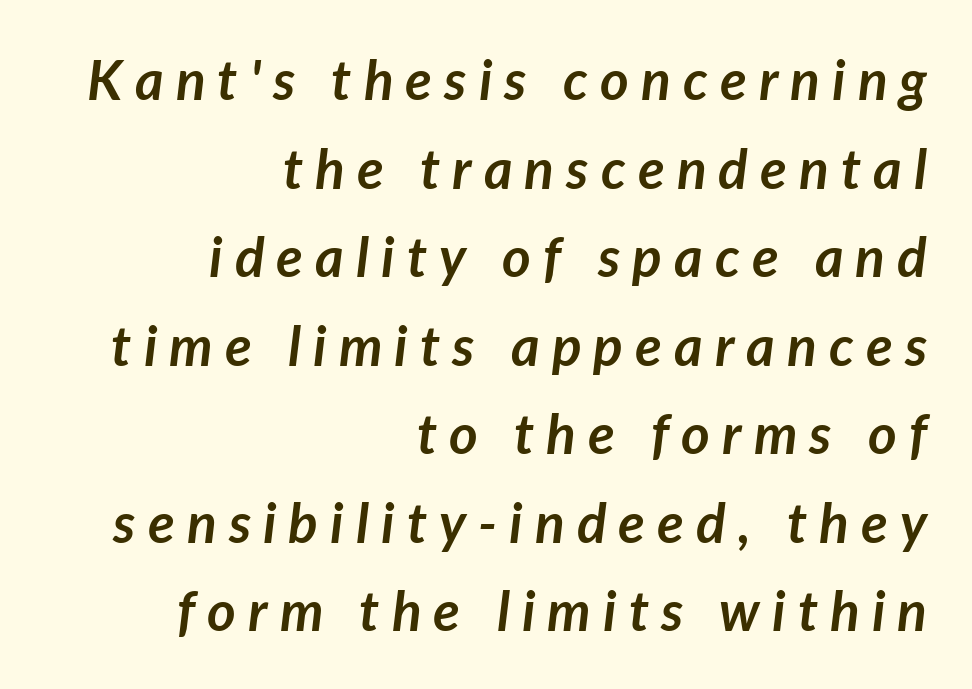
Q: Is the text bold? A: Yes.
Q: Is the text italic (slanted)? A: Yes, it leans right by about 7 degrees.
Q: Is the text underlined? A: No.
Q: How is the paragraph aligned? A: Right-aligned.
Q: Is the spacing between letters normal or unusually wide? A: Unusually wide.
Q: Is the spacing between lines tight, normal or loose? A: Normal.
Q: Width (condensed, normal, or wide)? A: Normal.
Q: Stroke contrast? A: Low.
Q: x-height? A: Medium.
Q: Monospaced? A: No.
